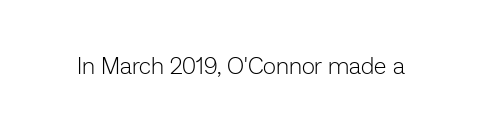
The type is set solid horizontally, with unmodified tracking. Words float on clear page, feet unadorned. A quiet, ordinary-to-light weight characterises the typeface. The type sits square on the baseline with zero lean.
